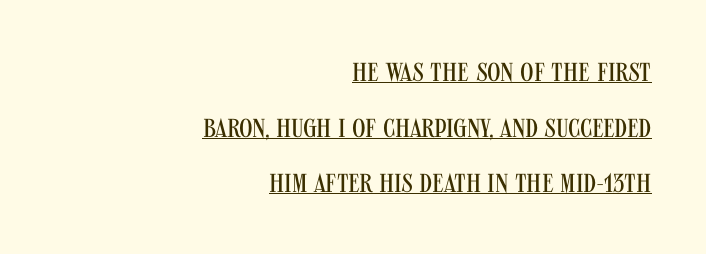
How would I describe the line gaps? Wide and relaxed. The sample's only ornament is a line tracing under the words. Style check: upright. In CSS terms this would be text-align: right. Between one letter and the next there's only the usual sliver of space. Stroke mass is kept to a normal reading level or below.
